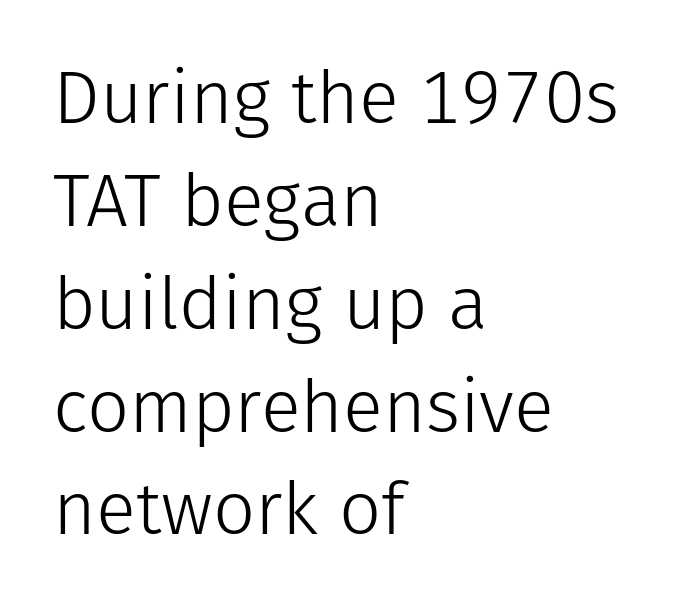
{"serif": "no", "italic": "no", "bold": "no", "weight": "light", "width": "normal", "stroke_contrast": "low", "x_height": "medium", "monospaced": "no", "underline": "no", "align": "left", "line_spacing": "normal", "line_spacing_ratio": 1.39, "letter_spacing": "normal", "letter_spacing_em": 0.0, "glyph_px": 74}
